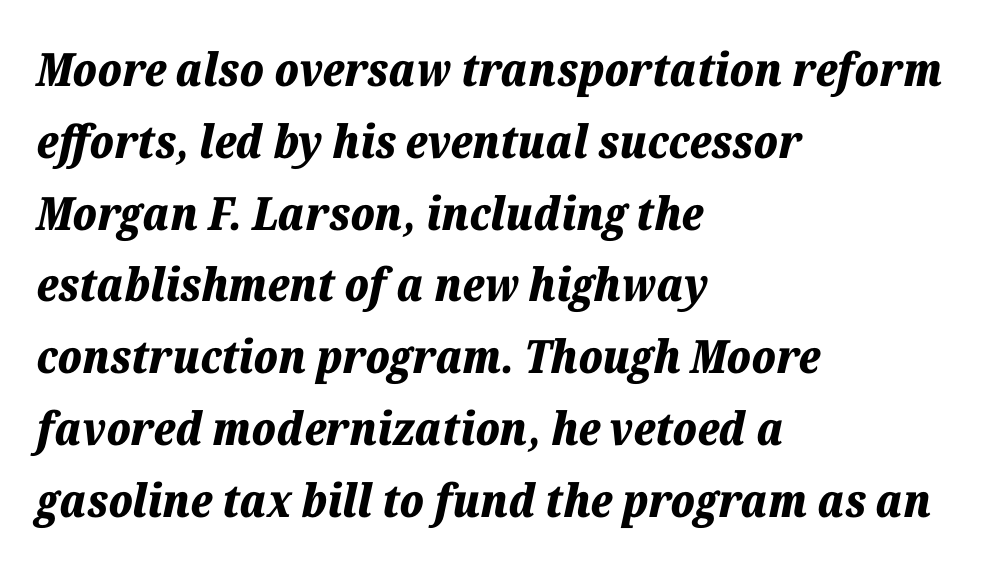
Q: Is the text bold? A: Yes.
Q: Is the text italic (slanted)? A: Yes, it leans right by about 12 degrees.
Q: Is the text underlined? A: No.
Q: How is the paragraph aligned? A: Left-aligned.
Q: Is the spacing between letters normal or unusually wide? A: Normal.
Q: Is the spacing between lines tight, normal or loose? A: Normal.
Q: Width (condensed, normal, or wide)? A: Normal.
Q: Stroke contrast? A: Low.
Q: x-height? A: Medium.
Q: Monospaced? A: No.
